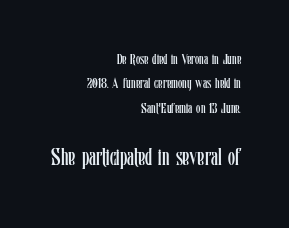
The image shows 23 px text type, upright; set right-aligned, line spacing 1.74x, normal letter spacing, not underlined; the second (bottom) block is 1.64x larger.
